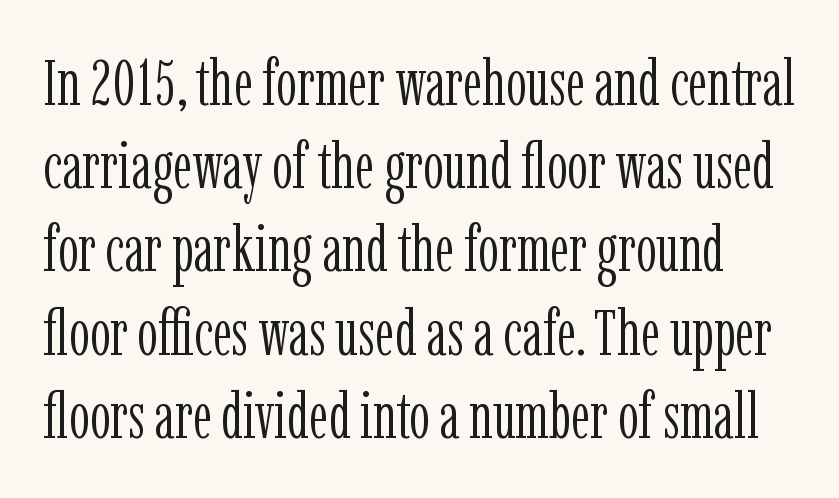
Q: Is the text bold? A: No.
Q: Is the text italic (slanted)? A: No, it is upright.
Q: Is the typeface a serif or a sans-serif typeface? A: Serif.
Q: Is the text underlined? A: No.
Q: Is the spacing between letters normal or unusually wide? A: Normal.
Q: Is the spacing between lines tight, normal or loose? A: Normal.
Q: Width (condensed, normal, or wide)? A: Condensed.
Q: Stroke contrast? A: Low.
Q: x-height? A: Medium.
Q: Monospaced? A: No.
